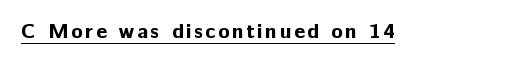
{"italic": "no", "bold": "yes", "underline": "yes", "glyph_px": 21}
